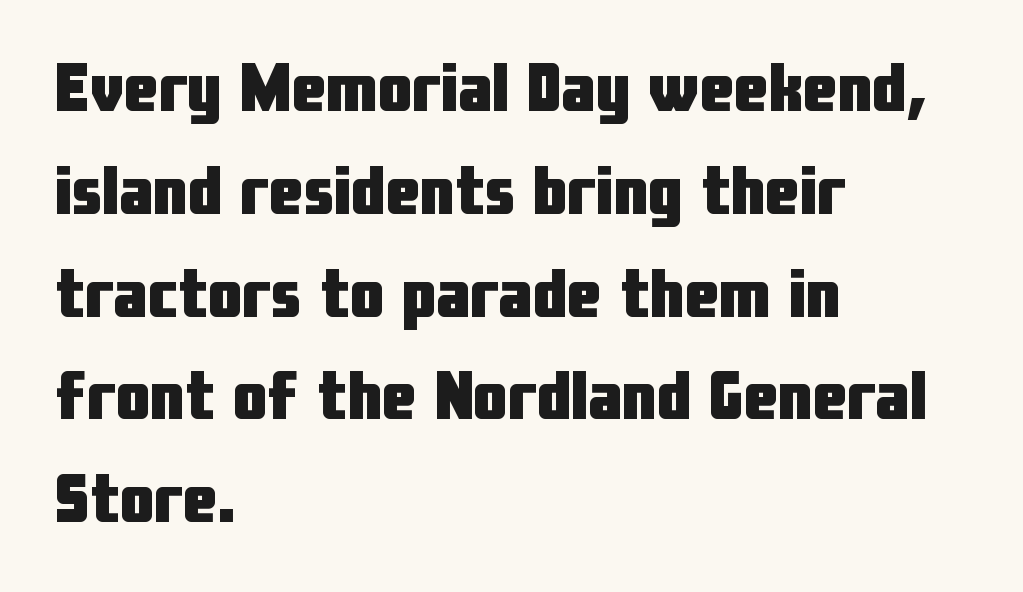
The letters sit at their default tracking, neither squeezed nor spread. Unlike a traditional serif, this face leaves its strokes unadorned. If you drew a line through each stem, it would be perfectly vertical. The font is running at its bold setting. Summary of vertical rhythm: regular, with standard interline spacing.
